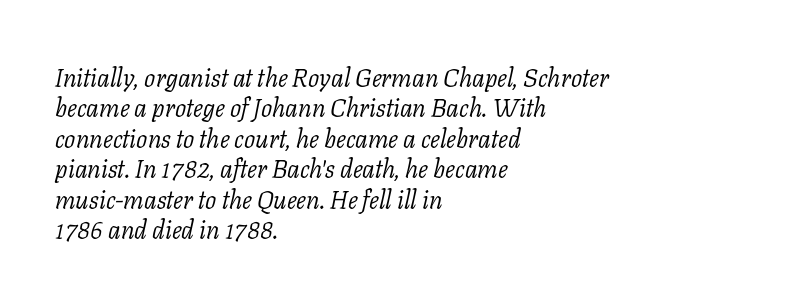
{"italic": "yes", "lean": "right", "slant_degrees": 11, "bold": "no", "underline": "no", "align": "left", "line_spacing_ratio": 1.22, "letter_spacing": "normal", "letter_spacing_em": 0.0, "glyph_px": 25}
